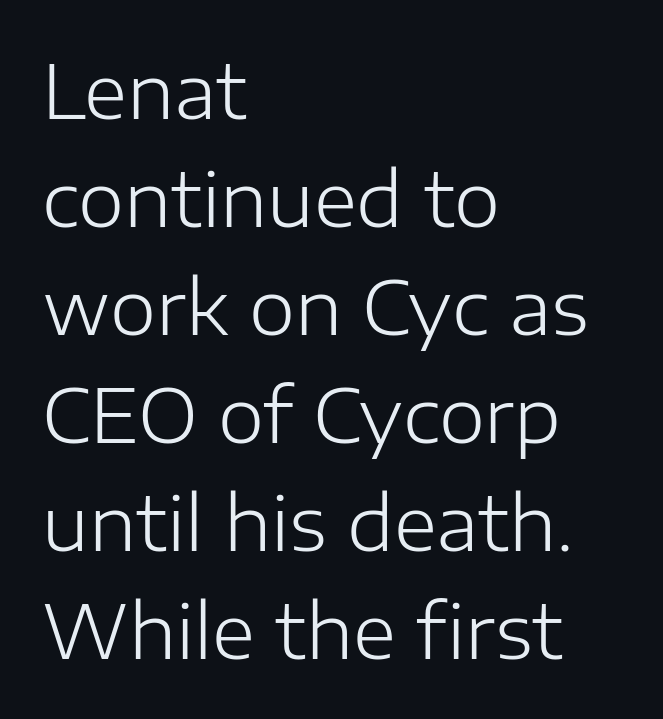
The image shows 74 px light sans-serif type, upright; set left-aligned, normal line spacing (1.46x), normal letter spacing, not underlined; low stroke contrast and a medium x-height.
